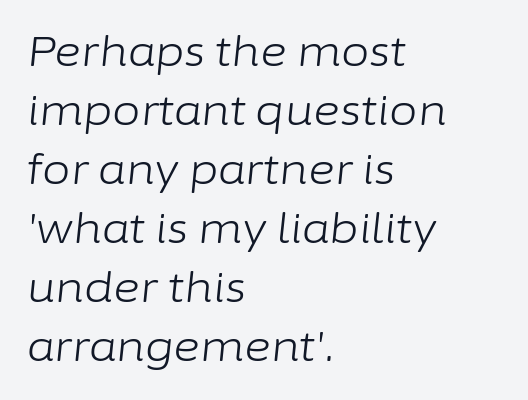
{"italic": "yes", "lean": "right", "slant_degrees": 6, "bold": "no", "weight": "light", "width": "normal", "stroke_contrast": "low", "x_height": "medium", "monospaced": "no", "underline": "no", "align": "left", "line_spacing": "normal", "line_spacing_ratio": 1.44, "letter_spacing": "normal", "letter_spacing_em": 0.0, "glyph_px": 41}
